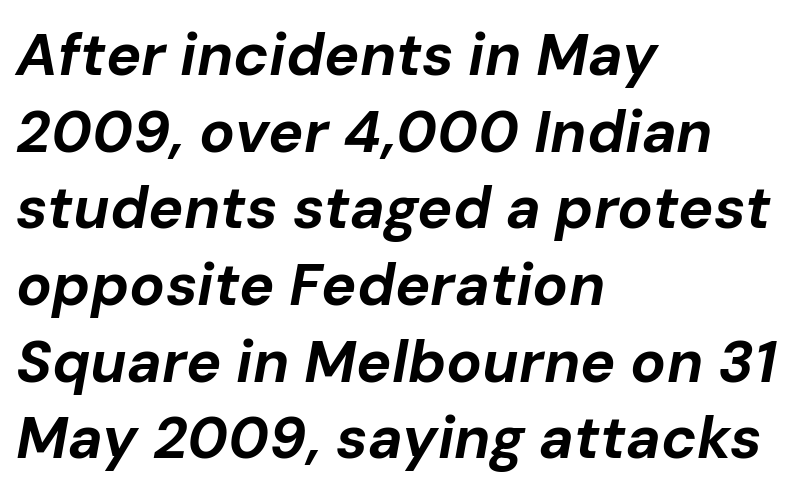
Q: Is the text bold? A: Yes.
Q: Is the text italic (slanted)? A: Yes, it leans right by about 10 degrees.
Q: Is the text underlined? A: No.
Q: How is the paragraph aligned? A: Left-aligned.
Q: Is the spacing between letters normal or unusually wide? A: Normal.
Q: Is the spacing between lines tight, normal or loose? A: Normal.
Q: Width (condensed, normal, or wide)? A: Normal.
Q: Stroke contrast? A: Low.
Q: x-height? A: Medium.
Q: Monospaced? A: No.
